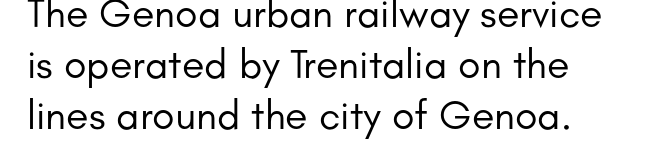
Check where the strokes stop: nothing finishes them off — pure sans. Students, observe: this is what conventionally led text looks like. This rendering features lettering with no underline. The lettering stays uniformly vertical, giving the passage a roman look. This sample has the flowing, uneven cadence of proportional lettering. The weight would be labelled regular, book, light, or lighter still.
